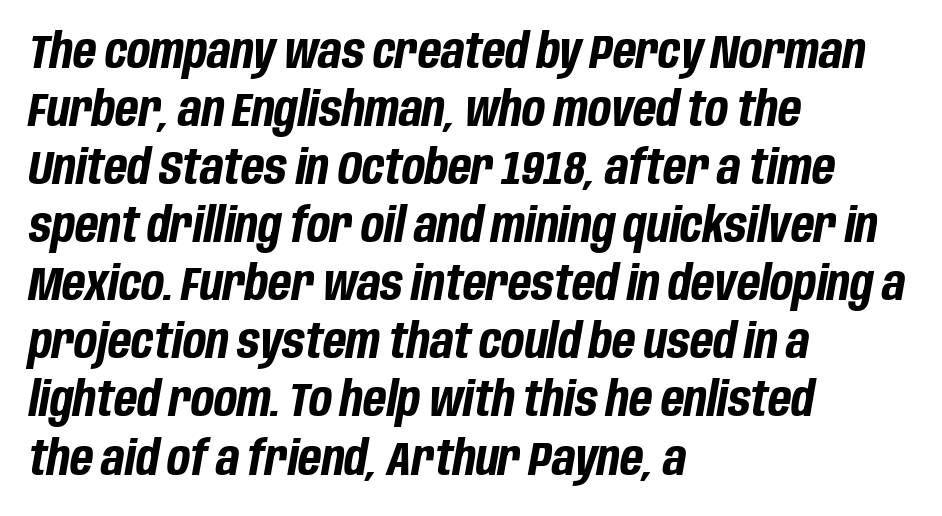
Q: Is the text bold? A: Yes.
Q: Is the text italic (slanted)? A: Yes, it leans right by about 10 degrees.
Q: Is the text underlined? A: No.
Q: How is the paragraph aligned? A: Left-aligned.
Q: Is the spacing between letters normal or unusually wide? A: Normal.
Q: Width (condensed, normal, or wide)? A: Condensed.
Q: Stroke contrast? A: Low.
Q: x-height? A: Large.
Q: Monospaced? A: No.
